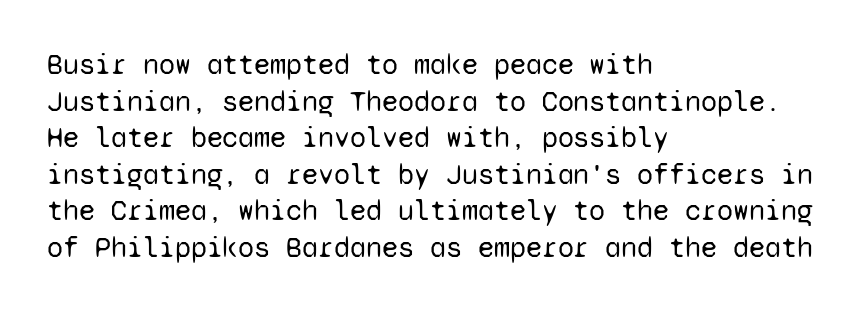
{"serif": "no", "italic": "no", "bold": "no", "weight": "regular", "width": "normal", "stroke_contrast": "low", "x_height": "medium", "monospaced": "yes", "underline": "no", "align": "left", "line_spacing": "normal", "line_spacing_ratio": 1.26, "letter_spacing": "normal", "letter_spacing_em": 0.0, "glyph_px": 29}
